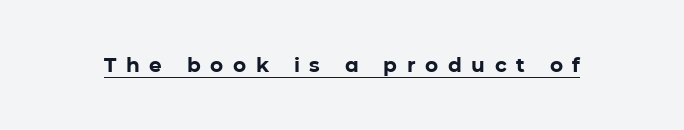
The image shows 20 px bold type, upright; set unusually wide letter spacing (+0.48 em), underlined.
